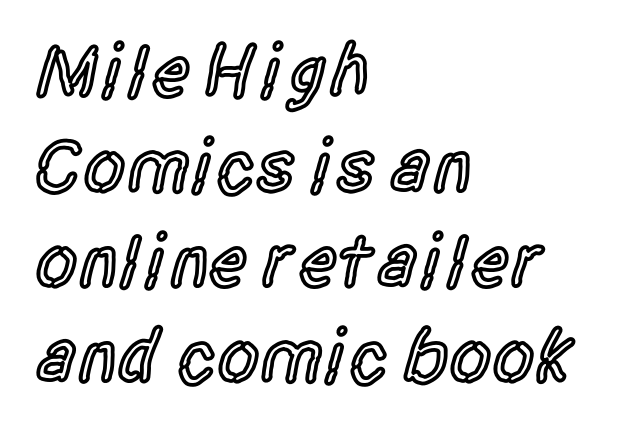
Q: Is the text bold? A: Semi-bold.
Q: Is the text italic (slanted)? A: Yes.
Q: Is the typeface a serif or a sans-serif typeface? A: Sans-serif.
Q: Is the text underlined? A: No.
Q: How is the paragraph aligned? A: Left-aligned.
Q: Is the spacing between letters normal or unusually wide? A: Normal.
Q: Is the spacing between lines tight, normal or loose? A: Normal.
Q: Width (condensed, normal, or wide)? A: Condensed.
Q: x-height? A: Large.
Q: Monospaced? A: No.
